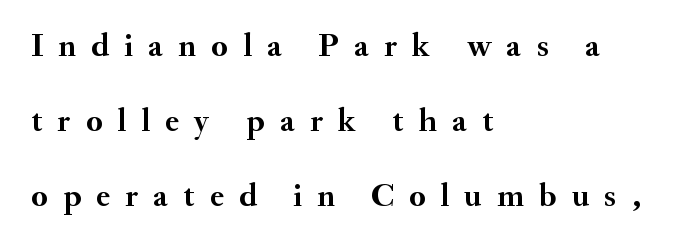
{"serif": "yes", "italic": "no", "bold": "yes", "weight": "semibold", "width": "normal", "stroke_contrast": "medium", "x_height": "small", "monospaced": "no", "underline": "no", "align": "left", "line_spacing": "loose", "line_spacing_ratio": 2.28, "letter_spacing": "wide", "letter_spacing_em": 0.46, "glyph_px": 33}
